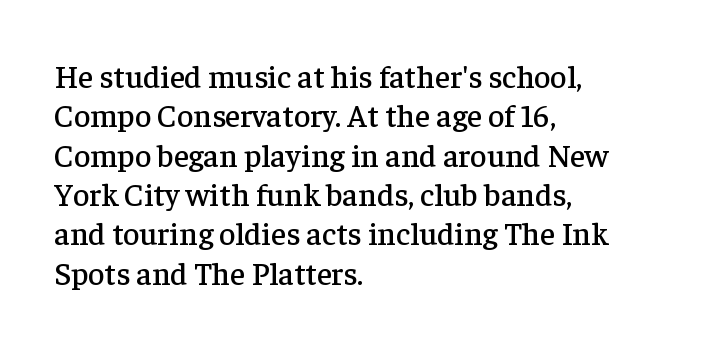
Q: Is the text italic (slanted)? A: No, it is upright.
Q: Is the typeface a serif or a sans-serif typeface? A: Serif.
Q: Is the text underlined? A: No.
Q: How is the paragraph aligned? A: Left-aligned.
Q: Is the spacing between letters normal or unusually wide? A: Normal.
Q: Width (condensed, normal, or wide)? A: Normal.
Q: Stroke contrast? A: Low.
Q: x-height? A: Medium.
Q: Monospaced? A: No.
